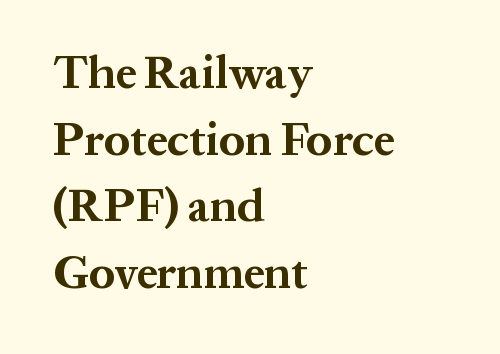
{"serif": "yes", "italic": "no", "bold": "yes", "weight": "bold", "width": "normal", "stroke_contrast": "medium", "x_height": "medium", "monospaced": "no", "underline": "no", "align": "left", "line_spacing": "normal", "line_spacing_ratio": 1.45, "letter_spacing": "normal", "letter_spacing_em": 0.0, "glyph_px": 46}
